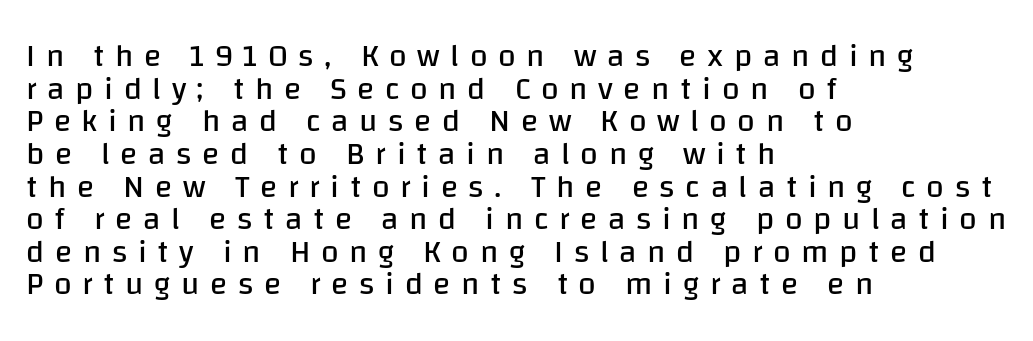
{"serif": "no", "italic": "no", "bold": "no", "weight": "regular", "width": "normal", "stroke_contrast": "low", "x_height": "large", "monospaced": "no", "underline": "no", "align": "left", "line_spacing": "tight", "line_spacing_ratio": 1.02, "letter_spacing": "wide", "letter_spacing_em": 0.33, "glyph_px": 32}
